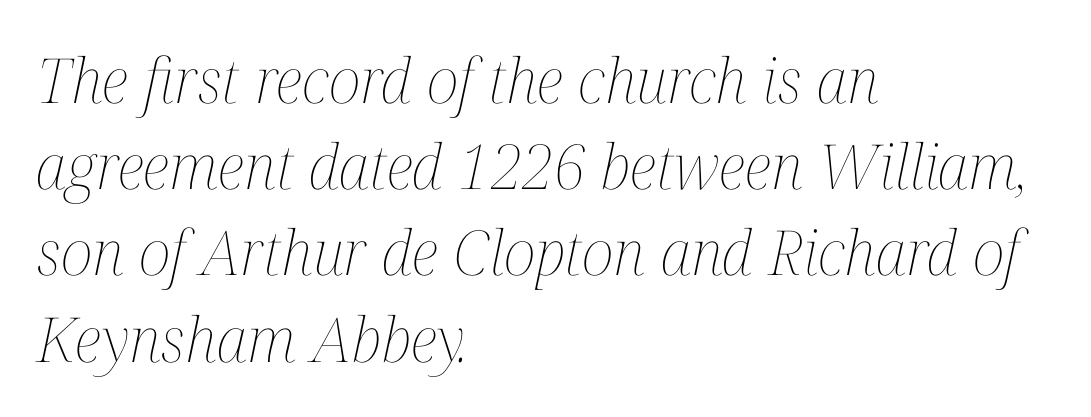
Q: Is the text bold? A: No.
Q: Is the text italic (slanted)? A: Yes, it leans right by about 12 degrees.
Q: Is the text underlined? A: No.
Q: How is the paragraph aligned? A: Left-aligned.
Q: Is the spacing between letters normal or unusually wide? A: Normal.
Q: Is the spacing between lines tight, normal or loose? A: Normal.
Q: Width (condensed, normal, or wide)? A: Condensed.
Q: Stroke contrast? A: Medium.
Q: x-height? A: Medium.
Q: Monospaced? A: No.
